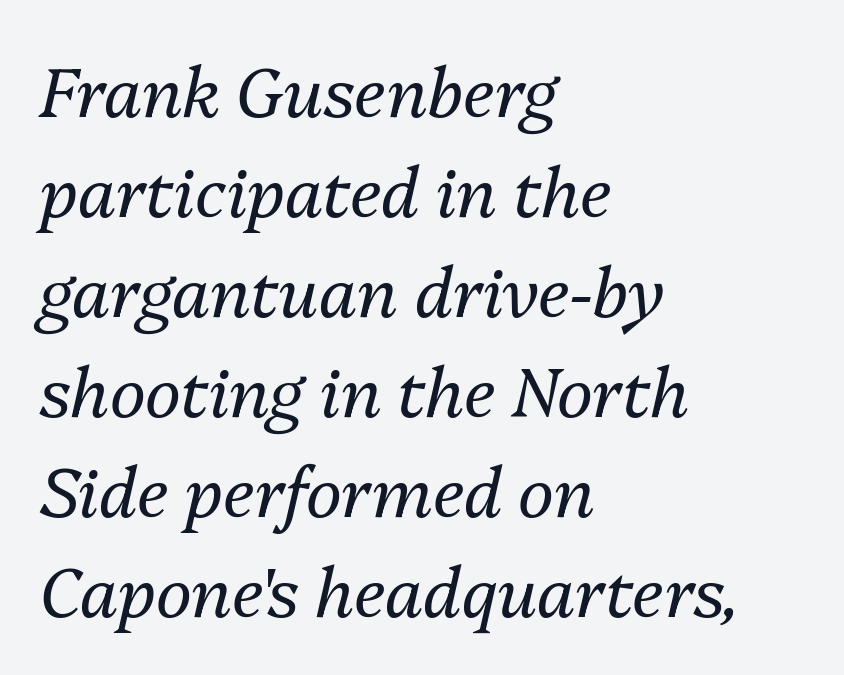
{"italic": "yes", "lean": "right", "slant_degrees": 13, "bold": "no", "weight": "regular", "width": "normal", "stroke_contrast": "medium", "x_height": "medium", "monospaced": "no", "underline": "no", "align": "left", "line_spacing": "normal", "line_spacing_ratio": 1.47, "letter_spacing": "normal", "letter_spacing_em": 0.0, "glyph_px": 68}
